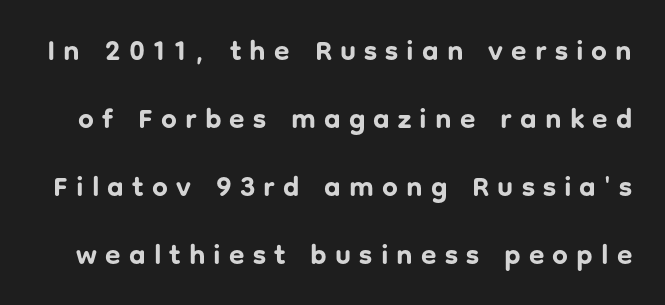
Q: Is the text bold? A: Yes.
Q: Is the text italic (slanted)? A: No, it is upright.
Q: Is the typeface a serif or a sans-serif typeface? A: Sans-serif.
Q: Is the text underlined? A: No.
Q: Is the spacing between letters normal or unusually wide? A: Unusually wide.
Q: Is the spacing between lines tight, normal or loose? A: Loose.
Q: Width (condensed, normal, or wide)? A: Normal.
Q: Stroke contrast? A: Low.
Q: x-height? A: Medium.
Q: Monospaced? A: No.
